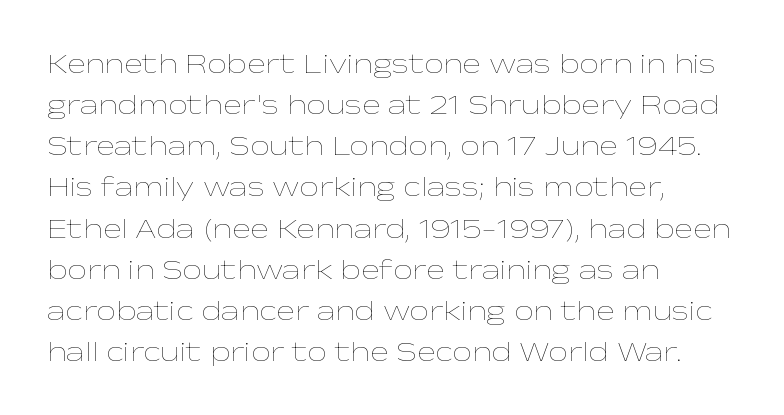
Q: Is the text bold? A: No.
Q: Is the text italic (slanted)? A: No, it is upright.
Q: Is the text underlined? A: No.
Q: How is the paragraph aligned? A: Left-aligned.
Q: Is the spacing between letters normal or unusually wide? A: Normal.
Q: Is the spacing between lines tight, normal or loose? A: Normal.
Q: Width (condensed, normal, or wide)? A: Wide.
Q: Stroke contrast? A: Low.
Q: x-height? A: Medium.
Q: Monospaced? A: No.
